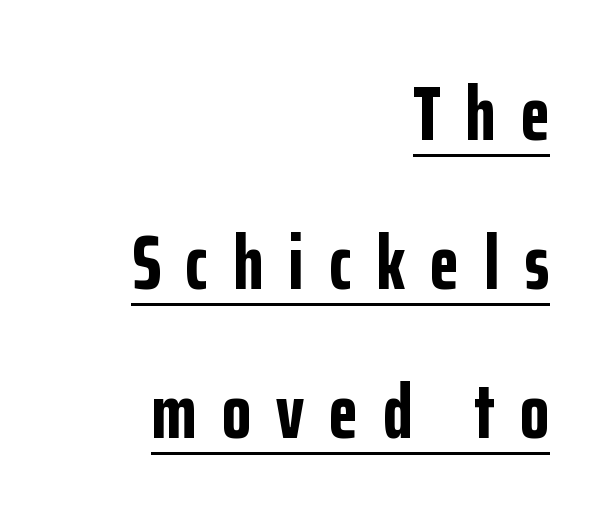
The image shows 76 px bold, condensed sans-serif type, upright; set right-aligned, loose line spacing (1.96x), unusually wide letter spacing (+0.33 em), underlined; low stroke contrast and a medium x-height.
